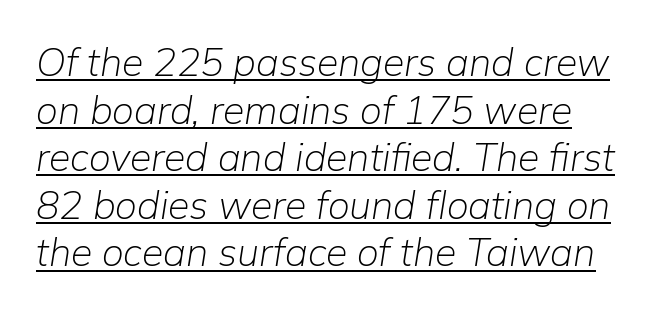
Do the characters align in a grid? No, the font is proportional. The rendering uses the underline text-decoration. Rendered with sloped, italic letterforms. This rendering leaves character spacing at its baseline value. No heavy texture on the line: the type isn't bold.
